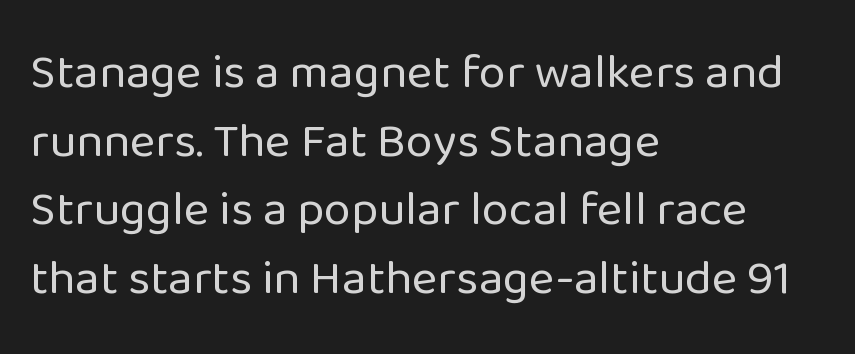
{"serif": "no", "italic": "no", "bold": "no", "weight": "regular", "width": "normal", "stroke_contrast": "low", "x_height": "medium", "monospaced": "no", "underline": "no", "align": "left", "line_spacing": "normal", "line_spacing_ratio": 1.4, "letter_spacing": "normal", "letter_spacing_em": 0.0, "glyph_px": 49}
